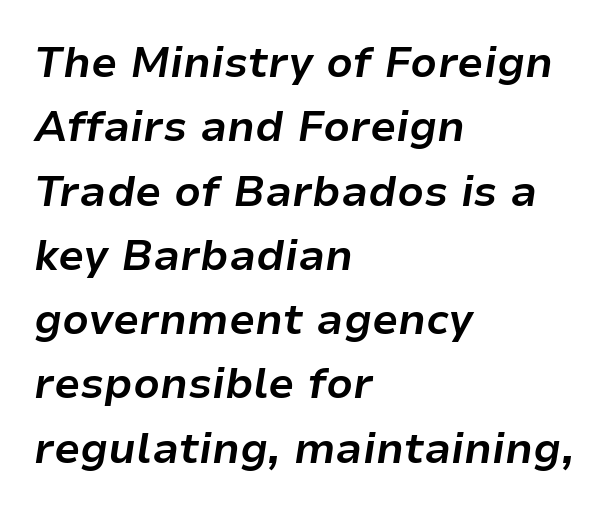
{"italic": "yes", "lean": "right", "slant_degrees": 9, "bold": "yes", "weight": "bold", "width": "normal", "stroke_contrast": "low", "x_height": "medium", "monospaced": "no", "underline": "no", "align": "left", "line_spacing": "normal", "line_spacing_ratio": 1.53, "letter_spacing": "normal", "letter_spacing_em": 0.0, "glyph_px": 42}
